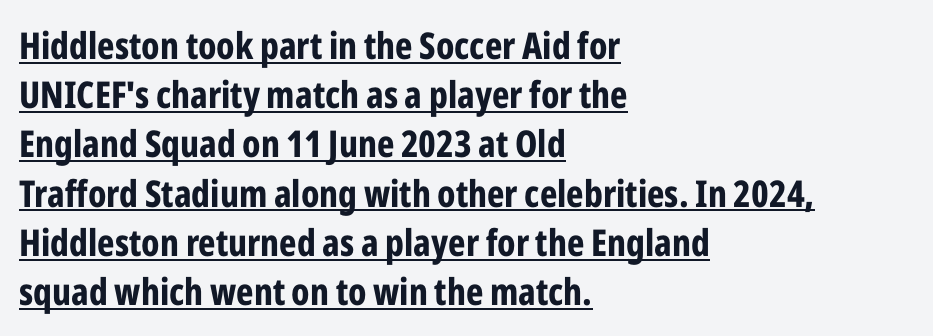
{"serif": "no", "italic": "no", "bold": "yes", "weight": "bold", "width": "condensed", "stroke_contrast": "low", "x_height": "medium", "monospaced": "no", "underline": "yes", "align": "left", "line_spacing": "normal", "line_spacing_ratio": 1.33, "letter_spacing": "normal", "letter_spacing_em": 0.0, "glyph_px": 37}
